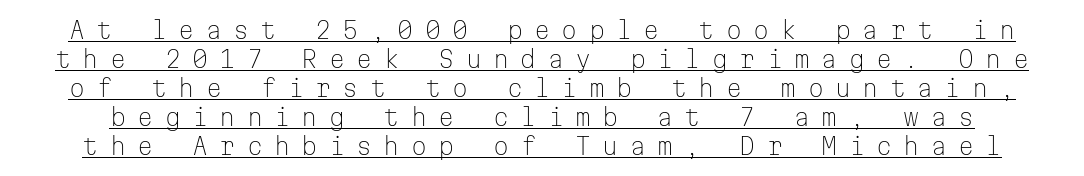
The image shows 23 px text type, upright; set normal line spacing (1.26x), unusually wide letter spacing (+0.49 em), underlined.
